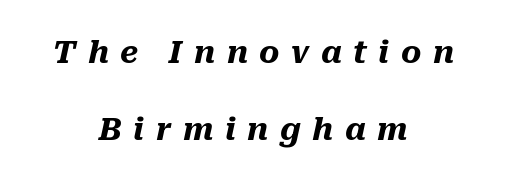
{"italic": "yes", "lean": "right", "slant_degrees": 10, "bold": "yes", "weight": "heavy", "width": "normal", "stroke_contrast": "medium", "x_height": "medium", "monospaced": "no", "underline": "no", "align": "center", "line_spacing": "loose", "line_spacing_ratio": 2.5, "letter_spacing": "wide", "letter_spacing_em": 0.37, "glyph_px": 31}
